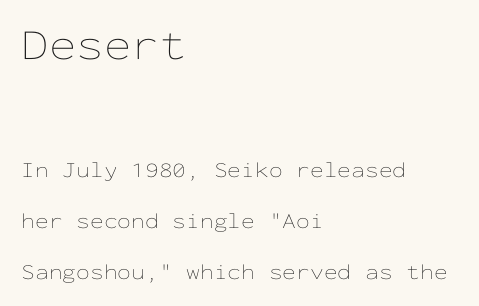
The image shows 44 px thin, wide type, upright, monospaced; set left-aligned, loose line spacing (2.32x), normal letter spacing, not underlined; the first (top) block is 2.0x larger; low stroke contrast and a medium x-height.
